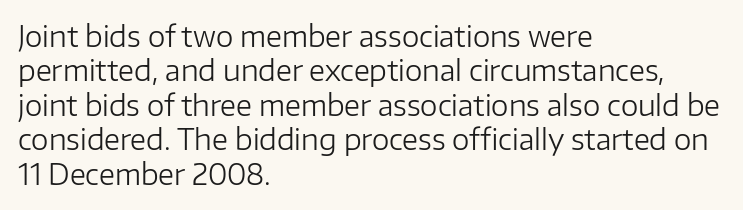
{"serif": "no", "italic": "no", "bold": "no", "weight": "regular", "width": "normal", "stroke_contrast": "low", "x_height": "medium", "monospaced": "no", "underline": "no", "align": "left", "line_spacing_ratio": 1.23, "letter_spacing": "normal", "letter_spacing_em": 0.0, "glyph_px": 28}
